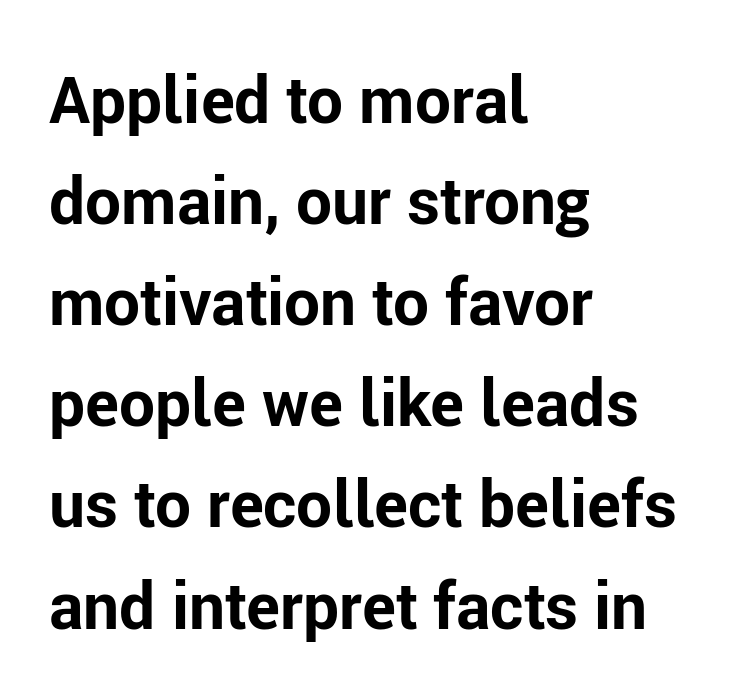
The strokes are fattened all the way to bold. Unmarked baselines from the first word to the last. A sans-serif font was chosen for this passage. Look at the tracking — it's just the regular setting, nothing added.
